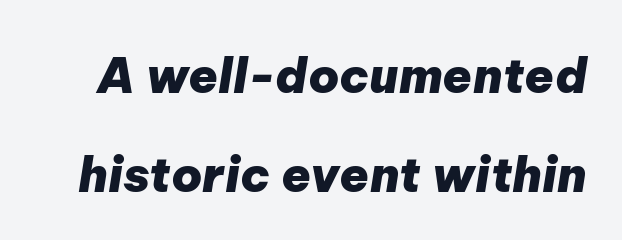
Q: Is the text bold? A: Yes.
Q: Is the text italic (slanted)? A: Yes, it leans right by about 9 degrees.
Q: Is the text underlined? A: No.
Q: Is the spacing between letters normal or unusually wide? A: Normal.
Q: Is the spacing between lines tight, normal or loose? A: Loose.
Q: Width (condensed, normal, or wide)? A: Normal.
Q: Stroke contrast? A: Low.
Q: x-height? A: Medium.
Q: Monospaced? A: No.
